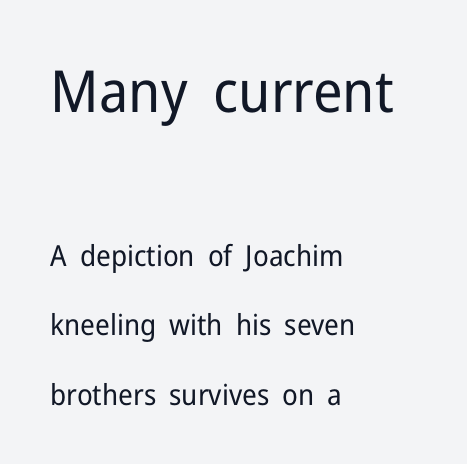
Q: Is the text bold? A: No.
Q: Is the text italic (slanted)? A: No, it is upright.
Q: Is the typeface a serif or a sans-serif typeface? A: Sans-serif.
Q: Is the text underlined? A: No.
Q: How is the paragraph aligned? A: Left-aligned.
Q: Is the spacing between letters normal or unusually wide? A: Normal.
Q: Is the spacing between lines tight, normal or loose? A: Loose.
Q: Which block of text is set in a larger size, the first (top) or the second (bottom)? A: The first (top) one.
Q: Width (condensed, normal, or wide)? A: Normal.
Q: Stroke contrast? A: Low.
Q: x-height? A: Medium.
Q: Monospaced? A: No.
